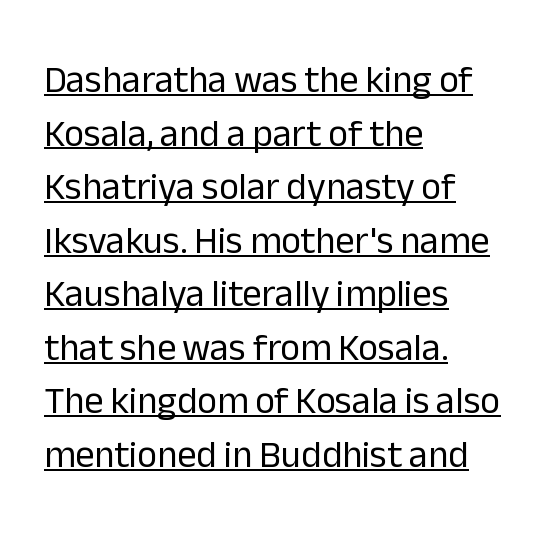
Q: Is the text bold? A: No.
Q: Is the text italic (slanted)? A: No, it is upright.
Q: Is the typeface a serif or a sans-serif typeface? A: Sans-serif.
Q: Is the text underlined? A: Yes.
Q: How is the paragraph aligned? A: Left-aligned.
Q: Is the spacing between letters normal or unusually wide? A: Normal.
Q: Is the spacing between lines tight, normal or loose? A: Normal.
Q: Width (condensed, normal, or wide)? A: Normal.
Q: Stroke contrast? A: Low.
Q: x-height? A: Medium.
Q: Monospaced? A: No.
